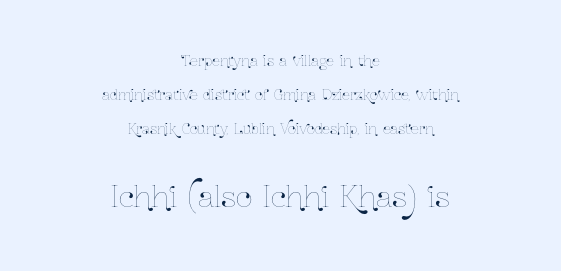
Q: Is the text italic (slanted)? A: No, it is upright.
Q: Is the text underlined? A: No.
Q: How is the paragraph aligned? A: Centered.
Q: Is the spacing between letters normal or unusually wide? A: Normal.
Q: Is the spacing between lines tight, normal or loose? A: Loose.
Q: Which block of text is set in a larger size, the first (top) or the second (bottom)? A: The second (bottom) one.
Q: Width (condensed, normal, or wide)? A: Condensed.
Q: Stroke contrast? A: Low.
Q: x-height? A: Medium.
Q: Monospaced? A: No.
